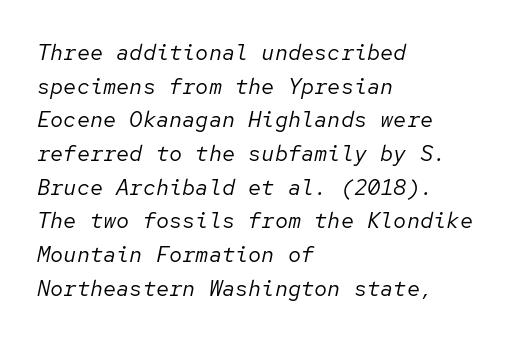
Descenders hang freely into open space. Each stroke keeps to a modest, everyday thickness or less. No extra tracking has been applied to these lines. Posture: slanted. A student would call this left alignment; a typographer would say flush left, rag right. Reading down the column, the eye jumps a familiar distance to each next line.
